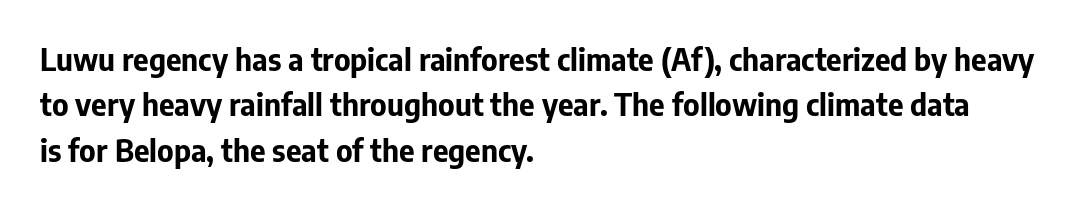
The image shows 30 px bold sans-serif type, upright; set left-aligned, normal line spacing (1.51x), normal letter spacing, not underlined; low stroke contrast and a medium x-height.
